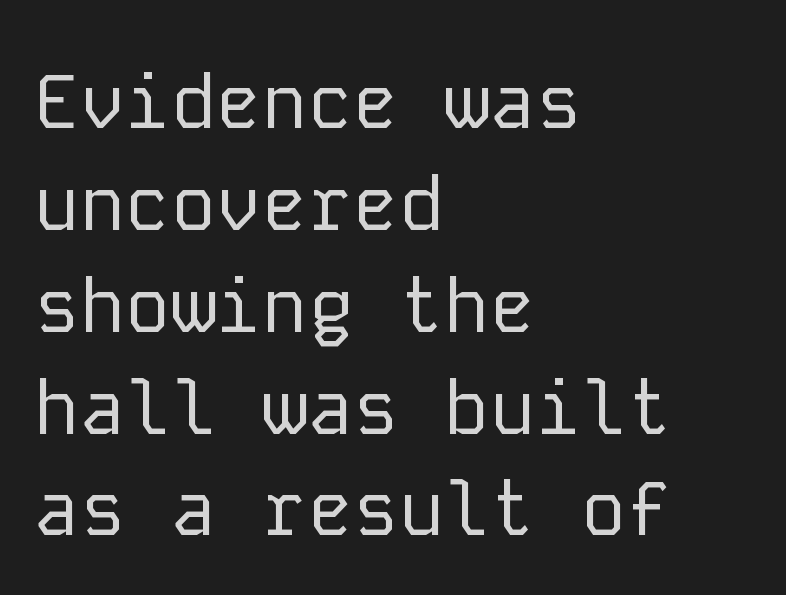
Stroke thickness stays within the range of a standard reading face or lighter. Whoever set this chose a conventional vertical rhythm. When letters stand straight like this, we call the style roman or upright. The area under the type is left untouched. Note the uniform advance width — an 'i' takes as much space as an 'm'.
